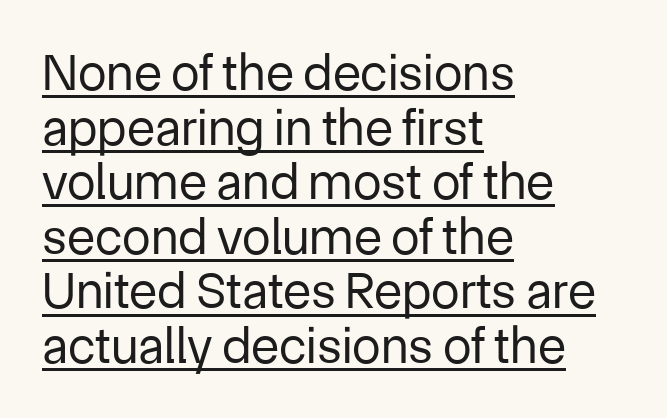
Q: Is the text bold? A: No.
Q: Is the text italic (slanted)? A: No, it is upright.
Q: Is the typeface a serif or a sans-serif typeface? A: Sans-serif.
Q: Is the text underlined? A: Yes.
Q: How is the paragraph aligned? A: Left-aligned.
Q: Is the spacing between letters normal or unusually wide? A: Normal.
Q: Is the spacing between lines tight, normal or loose? A: Tight.
Q: Width (condensed, normal, or wide)? A: Normal.
Q: Stroke contrast? A: Low.
Q: x-height? A: Medium.
Q: Monospaced? A: No.
